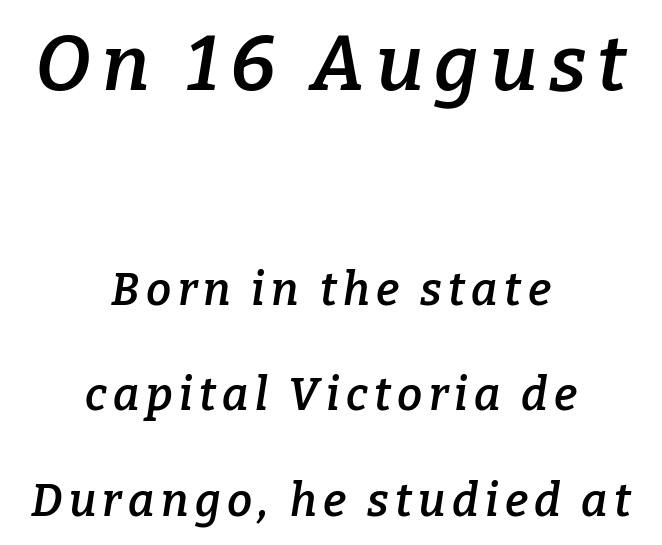
The image shows 78 px semibold serif type, italic (leaning right); set centered, loose line spacing (2.34x), not underlined; the first (top) block is 1.73x larger; low stroke contrast and a medium x-height.
